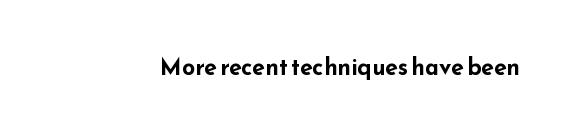
{"italic": "no", "bold": "yes", "underline": "no", "letter_spacing": "normal", "letter_spacing_em": 0.0, "glyph_px": 23}
